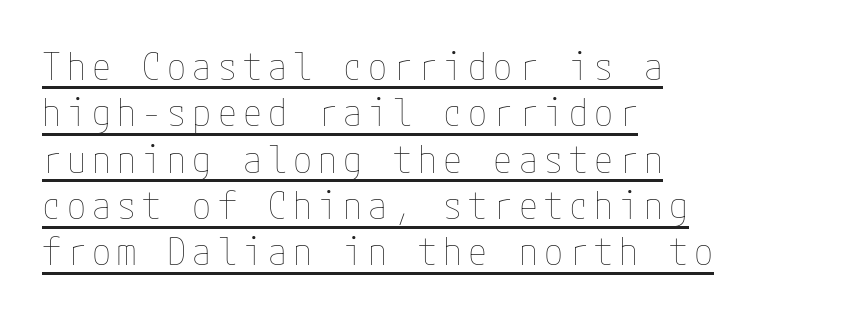
Q: Is the text bold? A: No.
Q: Is the text italic (slanted)? A: No, it is upright.
Q: Is the text underlined? A: Yes.
Q: How is the paragraph aligned? A: Left-aligned.
Q: Width (condensed, normal, or wide)? A: Condensed.
Q: Stroke contrast? A: Low.
Q: x-height? A: Medium.
